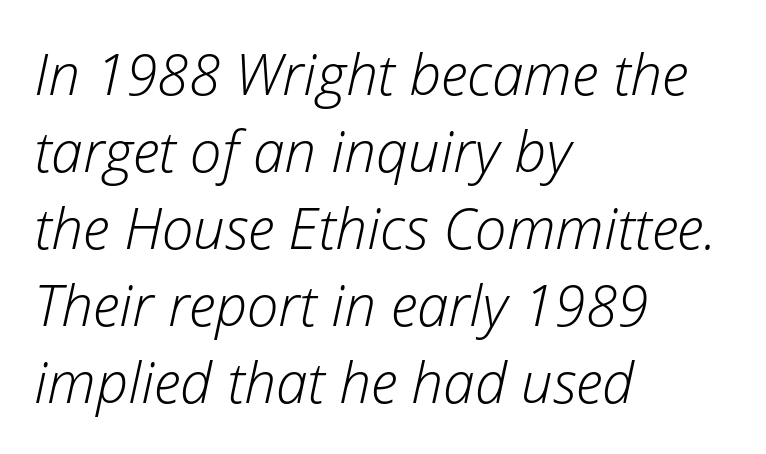
{"italic": "yes", "lean": "right", "slant_degrees": 12, "bold": "no", "weight": "light", "width": "normal", "stroke_contrast": "low", "x_height": "medium", "monospaced": "no", "underline": "no", "align": "left", "line_spacing": "normal", "line_spacing_ratio": 1.35, "letter_spacing": "normal", "letter_spacing_em": 0.0, "glyph_px": 57}
